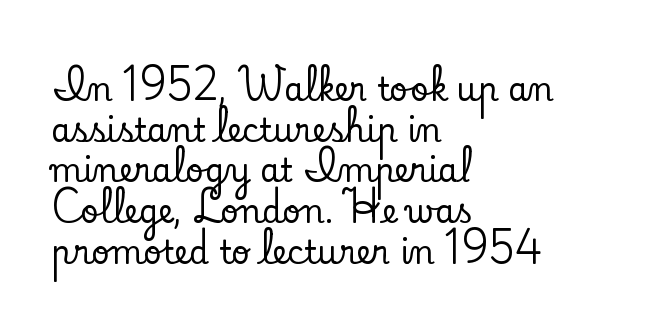
Q: Is the text italic (slanted)? A: No, it is upright.
Q: Is the typeface a serif or a sans-serif typeface? A: Serif.
Q: Is the text underlined? A: No.
Q: How is the paragraph aligned? A: Left-aligned.
Q: Is the spacing between letters normal or unusually wide? A: Normal.
Q: Is the spacing between lines tight, normal or loose? A: Normal.
Q: Width (condensed, normal, or wide)? A: Normal.
Q: Stroke contrast? A: Low.
Q: x-height? A: Small.
Q: Monospaced? A: No.
